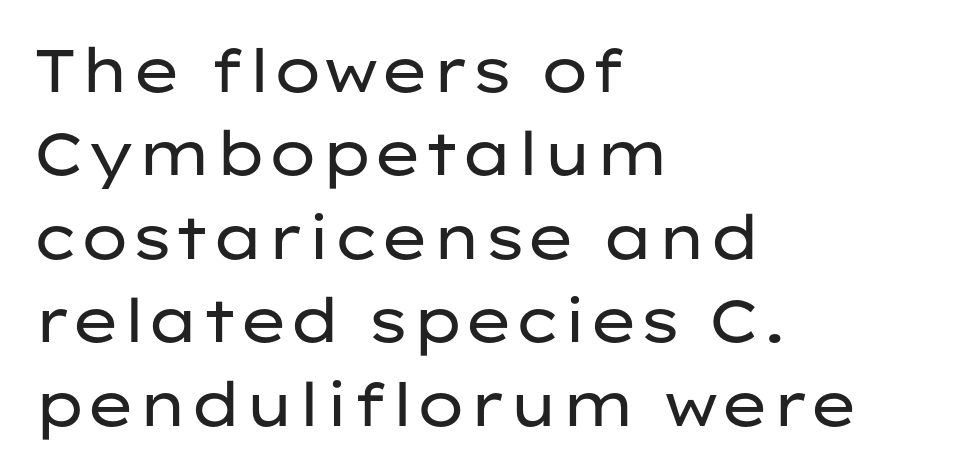
The strip under each line holds only bare page. Is this a fixed-width face? No — the glyphs have proportional, varying widths. Letters have the restrained weight of plain body copy at most. Posture: upright roman. Nothing unusual about the tracking: characters are spaced as the font intends.
